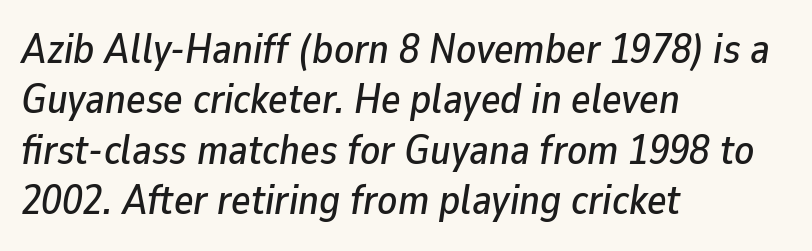
Q: Is the text italic (slanted)? A: Yes, it leans right by about 9 degrees.
Q: Is the text underlined? A: No.
Q: How is the paragraph aligned? A: Left-aligned.
Q: Is the spacing between letters normal or unusually wide? A: Normal.
Q: Width (condensed, normal, or wide)? A: Normal.
Q: Stroke contrast? A: Low.
Q: x-height? A: Medium.
Q: Monospaced? A: No.
